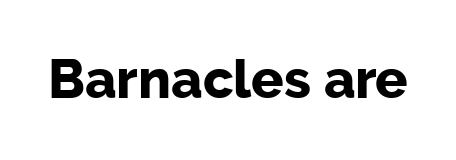
Stroke terminals: plain, sans-serif. Designer's note — italics off, roman on. Each letter keeps its own natural width here, so spacing adapts to shape. No word sits above an underline.
